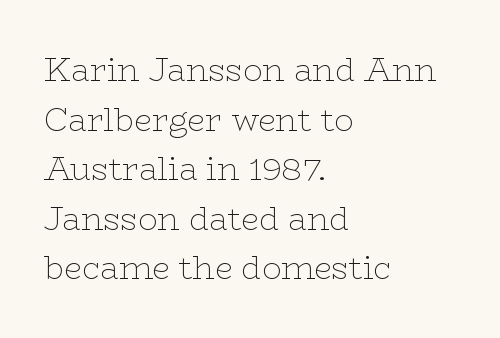
Q: Is the text bold? A: No.
Q: Is the text italic (slanted)? A: No, it is upright.
Q: Is the typeface a serif or a sans-serif typeface? A: Serif.
Q: Is the text underlined? A: No.
Q: How is the paragraph aligned? A: Left-aligned.
Q: Is the spacing between letters normal or unusually wide? A: Normal.
Q: Is the spacing between lines tight, normal or loose? A: Normal.
Q: Width (condensed, normal, or wide)? A: Wide.
Q: Stroke contrast? A: Low.
Q: x-height? A: Medium.
Q: Monospaced? A: No.
